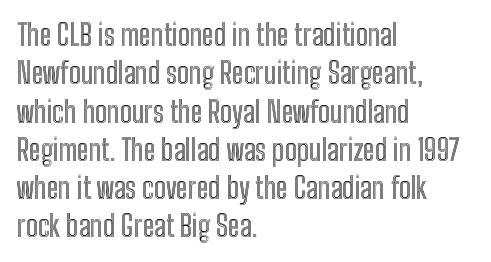
Q: Is the text italic (slanted)? A: No, it is upright.
Q: Is the text underlined? A: No.
Q: How is the paragraph aligned? A: Left-aligned.
Q: Is the spacing between letters normal or unusually wide? A: Normal.
Q: Is the spacing between lines tight, normal or loose? A: Normal.
Q: Width (condensed, normal, or wide)? A: Condensed.
Q: x-height? A: Medium.
Q: Monospaced? A: No.
